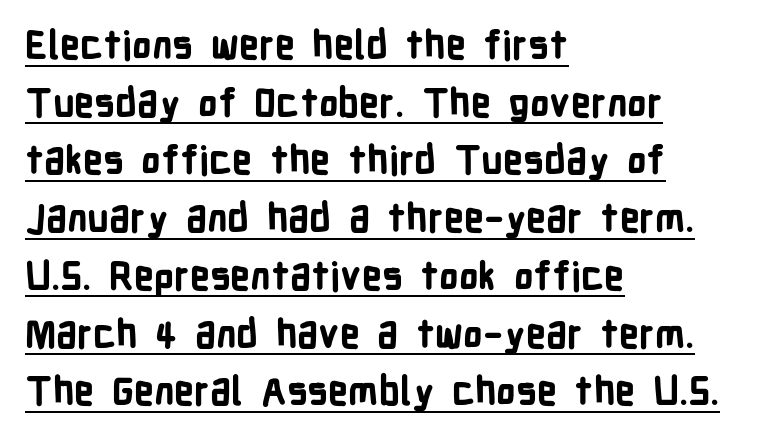
Standard letterfit; no display-style spreading of the glyphs. The letters are bold, with thick, heavy strokes. Is the block centered? No — it sits flush against the left margin. No feet cap the strokes, marking this as sans-serif type. Honestly, the row spacing looks completely unremarkable.
